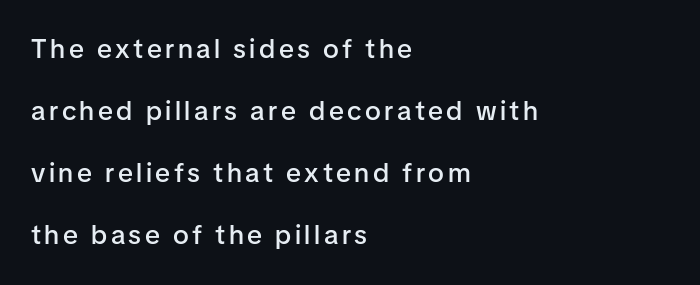
Anything drawn beneath the words? Only blank space. Italic? Not at all — the glyphs are vertical. The text block is weighted toward the left margin, trailing off unevenly rightward. The passage shown stacks its lines with a broad gap. Typographic density is moderately raised because the face is semibold.
